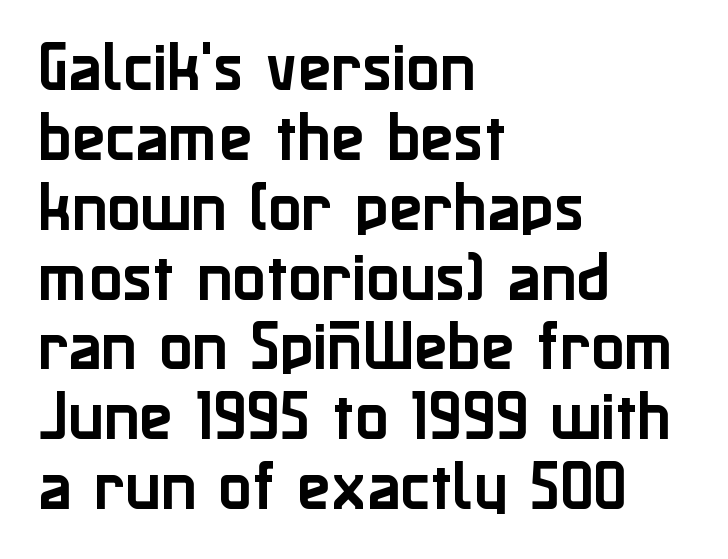
{"serif": "no", "italic": "no", "width": "normal", "stroke_contrast": "low", "x_height": "medium", "monospaced": "no", "underline": "no", "align": "left", "line_spacing": "normal", "line_spacing_ratio": 1.27, "letter_spacing": "normal", "letter_spacing_em": 0.0, "glyph_px": 55}
